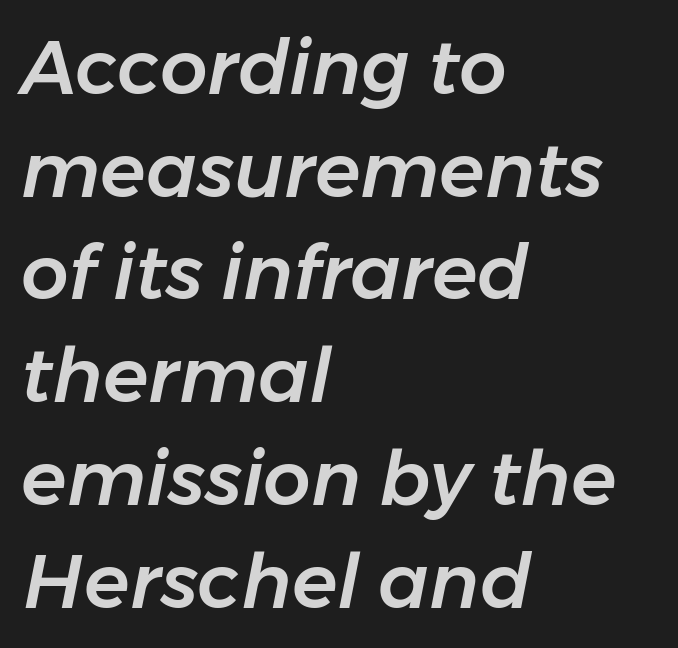
Q: Is the text italic (slanted)? A: Yes, it leans right by about 11 degrees.
Q: Is the text underlined? A: No.
Q: How is the paragraph aligned? A: Left-aligned.
Q: Is the spacing between letters normal or unusually wide? A: Normal.
Q: Is the spacing between lines tight, normal or loose? A: Normal.
Q: Width (condensed, normal, or wide)? A: Normal.
Q: Stroke contrast? A: Low.
Q: x-height? A: Medium.
Q: Monospaced? A: No.
